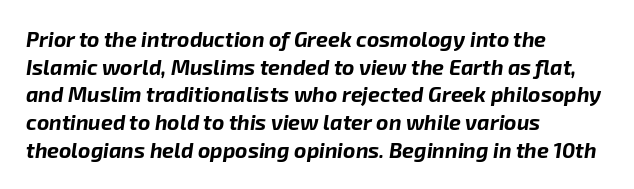
This rendering uses left alignment, leaving the right contour irregular. The rendering uses a moderate line-height, typical for paragraphs. Nobody drew a line under any word here. There is no visible air inserted between adjacent glyphs. Students, this is bold: see how much ink each stroke carries.
